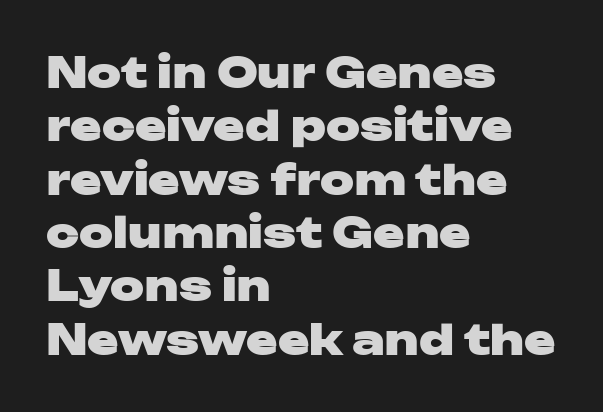
{"serif": "no", "italic": "no", "bold": "yes", "weight": "heavy", "width": "wide", "stroke_contrast": "low", "x_height": "medium", "monospaced": "no", "underline": "no", "align": "left", "line_spacing": "normal", "line_spacing_ratio": 1.27, "letter_spacing": "normal", "letter_spacing_em": 0.0, "glyph_px": 42}
